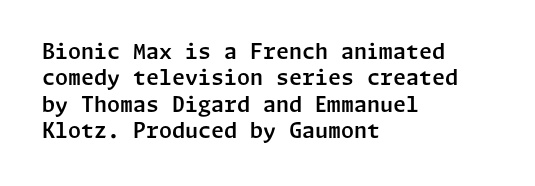
{"italic": "no", "underline": "no", "align": "left", "line_spacing": "normal", "line_spacing_ratio": 1.26, "letter_spacing": "normal", "letter_spacing_em": 0.0, "glyph_px": 21}
